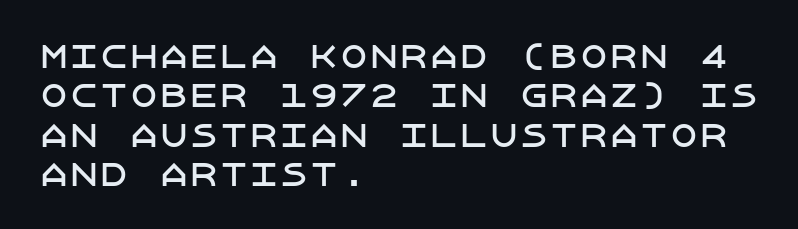
The image shows 30 px sans-serif type, upright; set left-aligned, normal line spacing (1.31x), normal letter spacing, not underlined; low stroke contrast and a large x-height.
